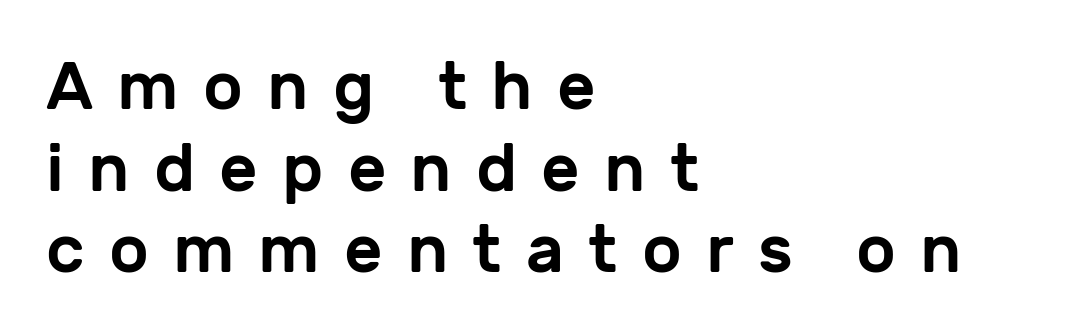
The image shows 67 px sans-serif type, upright; set left-aligned, line spacing 1.22x, unusually wide letter spacing (+0.36 em), not underlined; low stroke contrast and a medium x-height.
